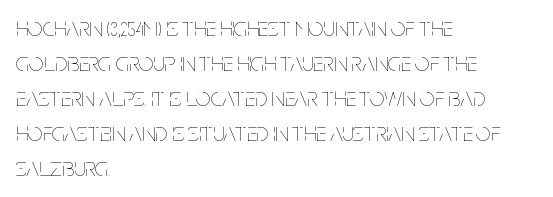
The image shows 26 px text type, upright; set left-aligned, normal line spacing (1.35x), normal letter spacing, not underlined.
